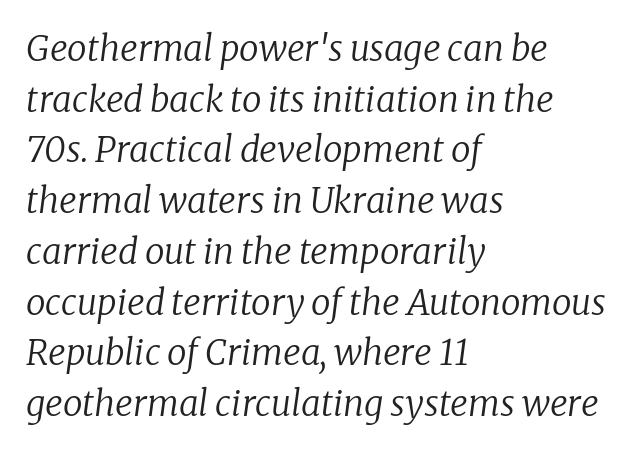
{"serif": "yes", "italic": "yes", "lean": "right", "slant_degrees": 8, "bold": "no", "weight": "regular", "width": "normal", "stroke_contrast": "low", "x_height": "medium", "monospaced": "no", "underline": "no", "align": "left", "line_spacing": "normal", "line_spacing_ratio": 1.45, "letter_spacing": "normal", "letter_spacing_em": 0.0, "glyph_px": 35}
